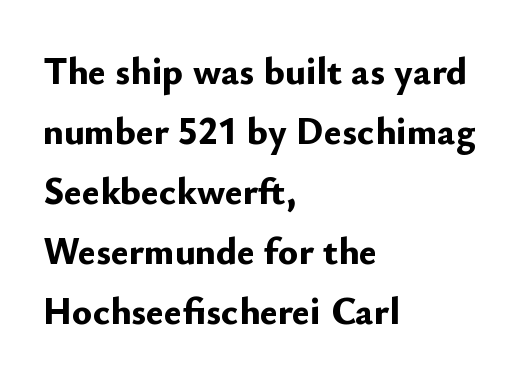
Q: Is the text bold? A: Yes.
Q: Is the text italic (slanted)? A: No, it is upright.
Q: Is the typeface a serif or a sans-serif typeface? A: Sans-serif.
Q: Is the text underlined? A: No.
Q: How is the paragraph aligned? A: Left-aligned.
Q: Is the spacing between letters normal or unusually wide? A: Normal.
Q: Is the spacing between lines tight, normal or loose? A: Normal.
Q: Width (condensed, normal, or wide)? A: Normal.
Q: Stroke contrast? A: Low.
Q: x-height? A: Small.
Q: Monospaced? A: No.
